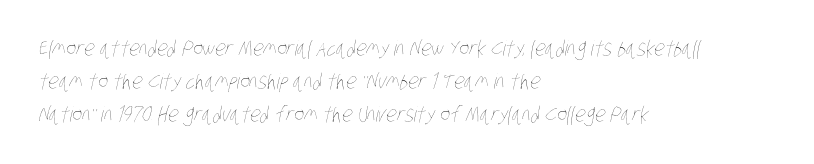
Quick note: underline off. Spacing between characters is what you'd get straight out of the box. Casual observation: everything's shoved over to the left. What's the leading like? Ordinary, nothing unusual. Stroke mass is kept to a normal reading level or below.
